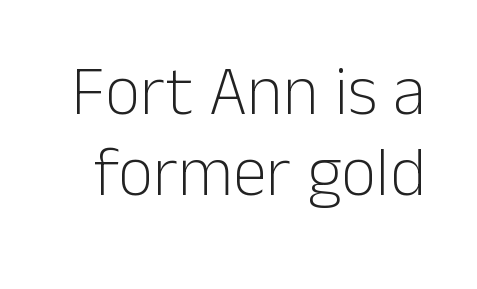
The image shows 69 px light sans-serif type, upright; set line spacing 1.18x, normal letter spacing, not underlined; low stroke contrast and a medium x-height.
